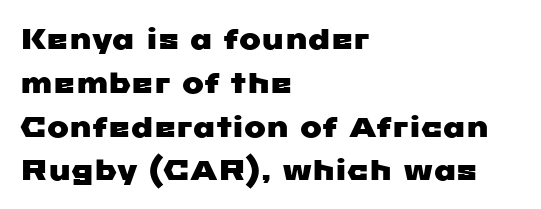
The line texture is even and compact thanks to regular tracking. I'd call this a sans setting — the letters go barefoot. The passage is arranged the way most books set body copy — flush left. Lines of text with bare space underneath.
